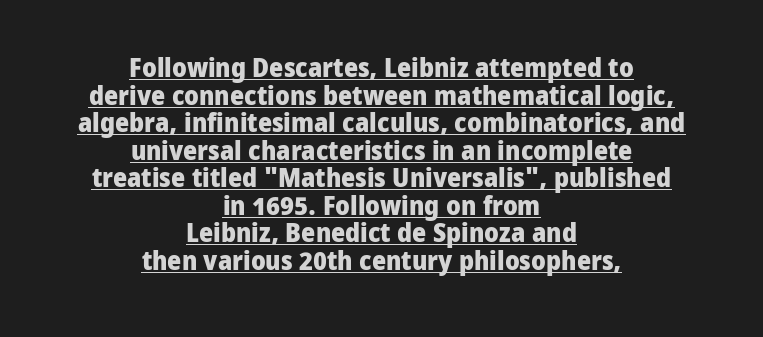
The image shows 27 px bold type, upright; set centered, tight line spacing (1.02x), normal letter spacing, underlined.
